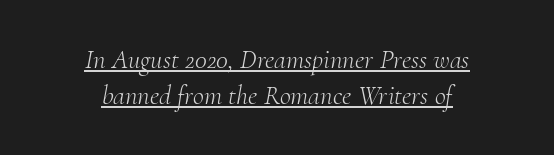
This sample carries an underscore along the baseline area. Emphasis-style slanted type is in use. The type is set solid horizontally, with unmodified tracking. No heavy texture on the line: the type isn't bold. The lines sit at an ordinary, default distance from one another. Where is the straight margin? There isn't one; the lines are centered.
